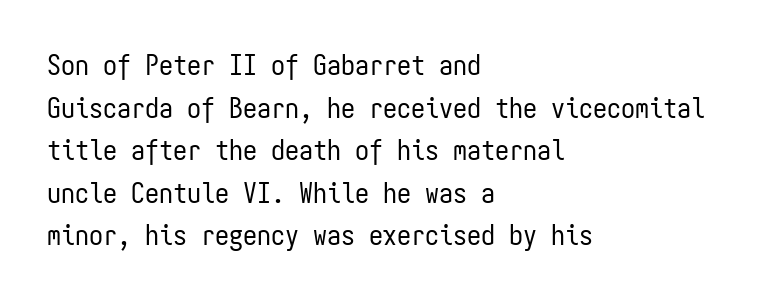
The image shows 28 px regular-weight, condensed sans-serif type, upright, monospaced; set left-aligned, normal line spacing (1.52x), normal letter spacing, not underlined; low stroke contrast and a medium x-height.
